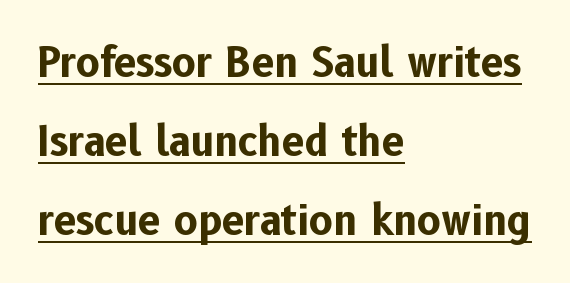
The image shows 40 px bold sans-serif type, upright; set left-aligned, loose line spacing (1.97x), normal letter spacing, underlined; low stroke contrast and a medium x-height.
